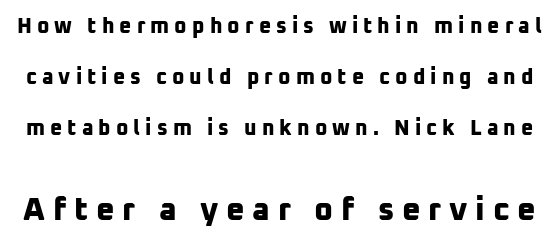
Q: Is the text bold? A: Yes.
Q: Is the typeface a serif or a sans-serif typeface? A: Sans-serif.
Q: Is the text underlined? A: No.
Q: Is the spacing between letters normal or unusually wide? A: Unusually wide.
Q: Is the spacing between lines tight, normal or loose? A: Loose.
Q: Which block of text is set in a larger size, the first (top) or the second (bottom)? A: The second (bottom) one.
Q: Width (condensed, normal, or wide)? A: Normal.
Q: Stroke contrast? A: Low.
Q: x-height? A: Medium.
Q: Monospaced? A: No.
